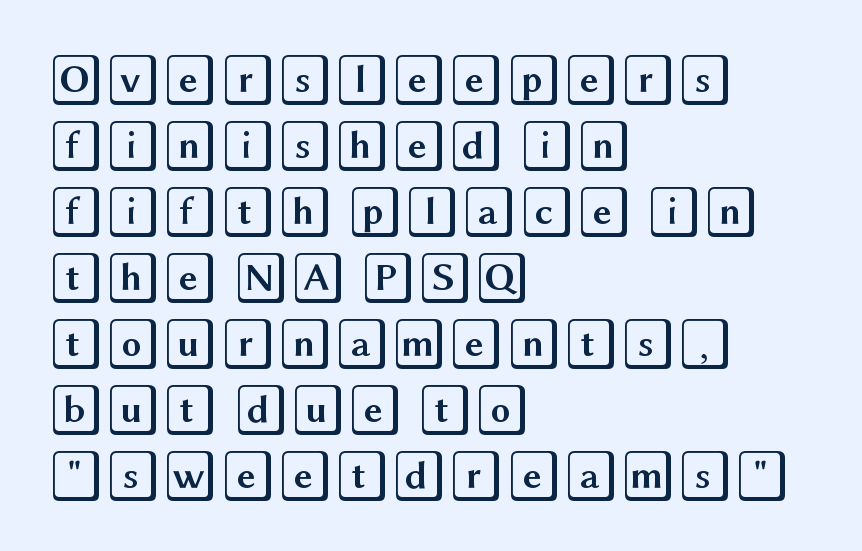
The image shows 52 px wide type, upright; set left-aligned, normal line spacing (1.27x), normal letter spacing, not underlined; a large x-height.
